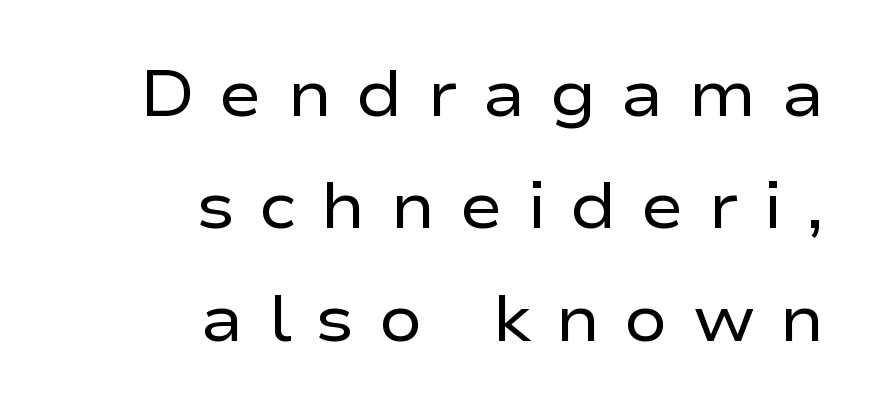
{"serif": "no", "italic": "no", "bold": "no", "weight": "regular", "width": "wide", "stroke_contrast": "low", "x_height": "medium", "monospaced": "no", "underline": "no", "align": "right", "line_spacing_ratio": 1.73, "letter_spacing": "wide", "letter_spacing_em": 0.37, "glyph_px": 65}
